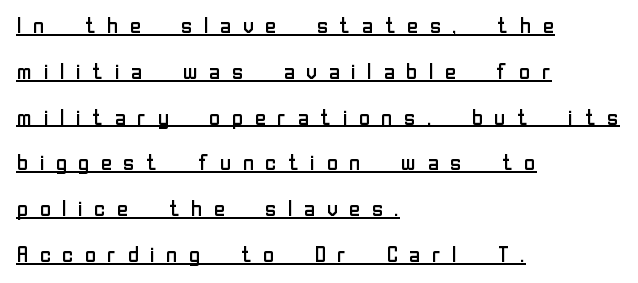
The image shows 22 px text type, upright; set left-aligned, loose line spacing (2.08x), unusually wide letter spacing (+0.44 em), underlined.
